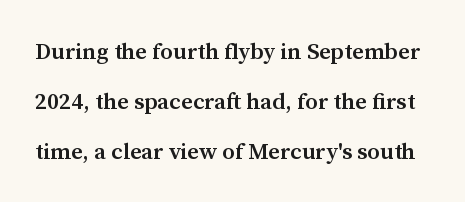
{"italic": "no", "bold": "semi", "underline": "no", "line_spacing": "loose", "line_spacing_ratio": 2.17, "letter_spacing": "normal", "letter_spacing_em": 0.0, "glyph_px": 23}
